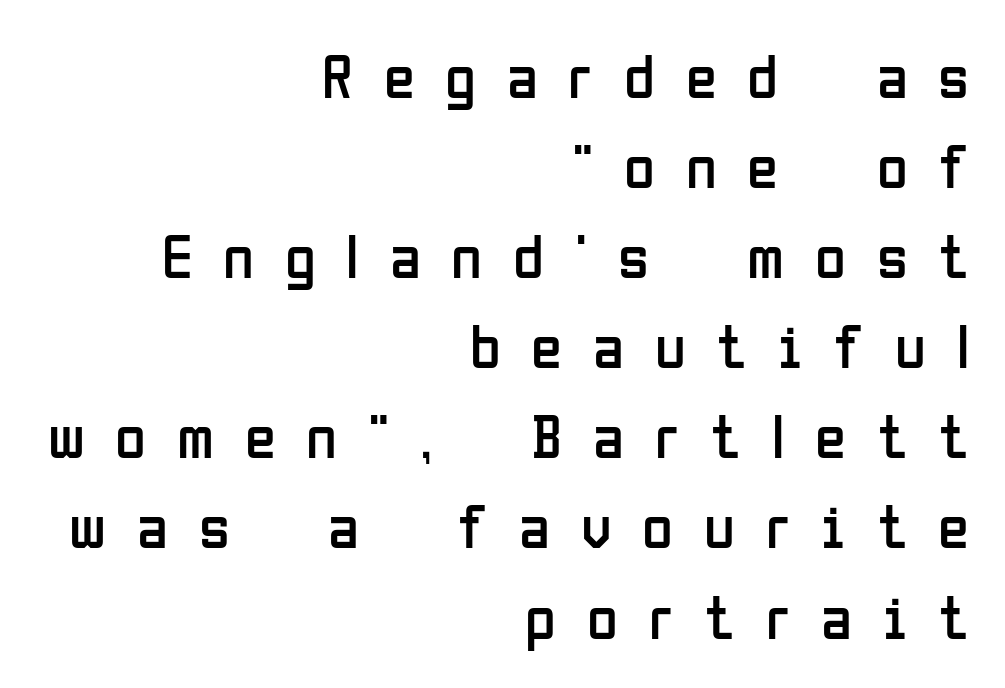
The image shows 63 px regular-weight, condensed sans-serif type, upright; set right-aligned, normal line spacing (1.43x), unusually wide letter spacing (+0.49 em), not underlined; low stroke contrast and a medium x-height.
